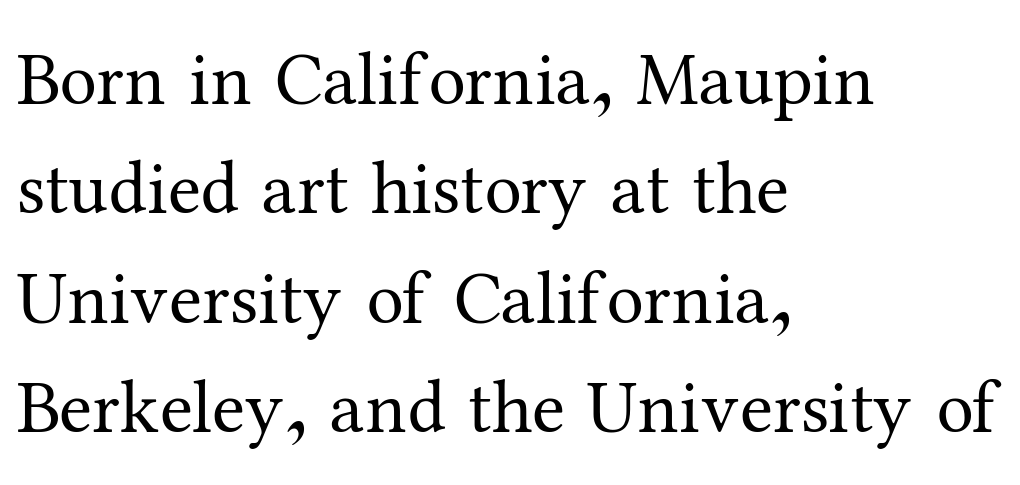
Q: Is the text bold? A: No.
Q: Is the text italic (slanted)? A: No, it is upright.
Q: Is the typeface a serif or a sans-serif typeface? A: Serif.
Q: Is the text underlined? A: No.
Q: How is the paragraph aligned? A: Left-aligned.
Q: Is the spacing between letters normal or unusually wide? A: Normal.
Q: Is the spacing between lines tight, normal or loose? A: Normal.
Q: Width (condensed, normal, or wide)? A: Normal.
Q: Stroke contrast? A: Medium.
Q: x-height? A: Medium.
Q: Monospaced? A: No.
